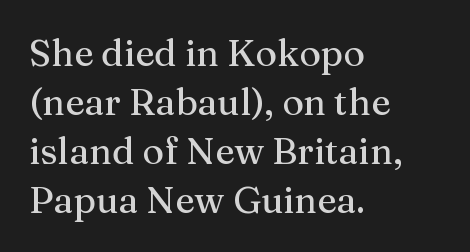
{"serif": "yes", "italic": "no", "width": "normal", "stroke_contrast": "medium", "x_height": "medium", "monospaced": "no", "underline": "no", "align": "left", "line_spacing": "normal", "line_spacing_ratio": 1.32, "letter_spacing": "normal", "letter_spacing_em": 0.0, "glyph_px": 37}
